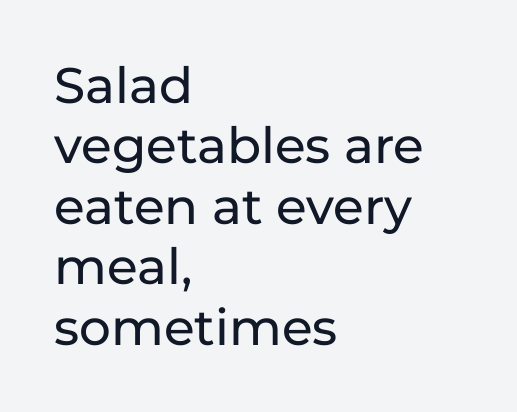
{"serif": "no", "italic": "no", "width": "normal", "stroke_contrast": "low", "x_height": "medium", "monospaced": "no", "underline": "no", "align": "left", "line_spacing_ratio": 1.21, "letter_spacing": "normal", "letter_spacing_em": 0.0, "glyph_px": 50}
